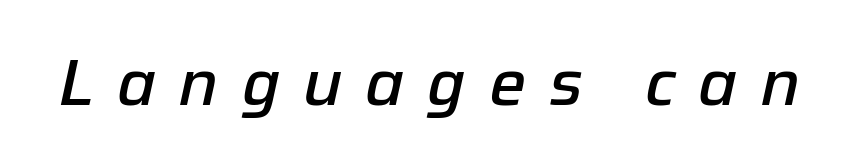
{"italic": "yes", "lean": "right", "slant_degrees": 12, "bold": "semi", "weight": "semibold", "width": "normal", "stroke_contrast": "low", "x_height": "medium", "monospaced": "no", "underline": "no", "letter_spacing": "wide", "letter_spacing_em": 0.34, "glyph_px": 66}
